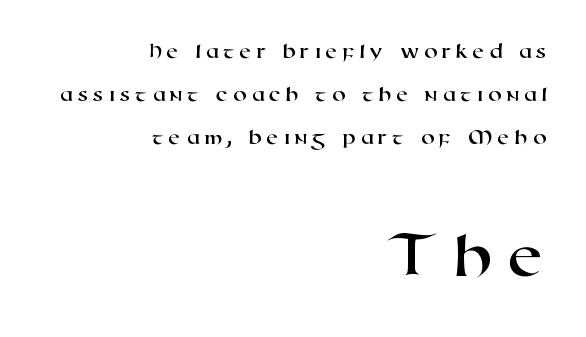
The image shows 66 px wide sans-serif type; set right-aligned, loose line spacing (1.95x), unusually wide letter spacing (+0.2 em), not underlined; the second (bottom) block is 3.0x larger; high stroke contrast and a medium x-height.
